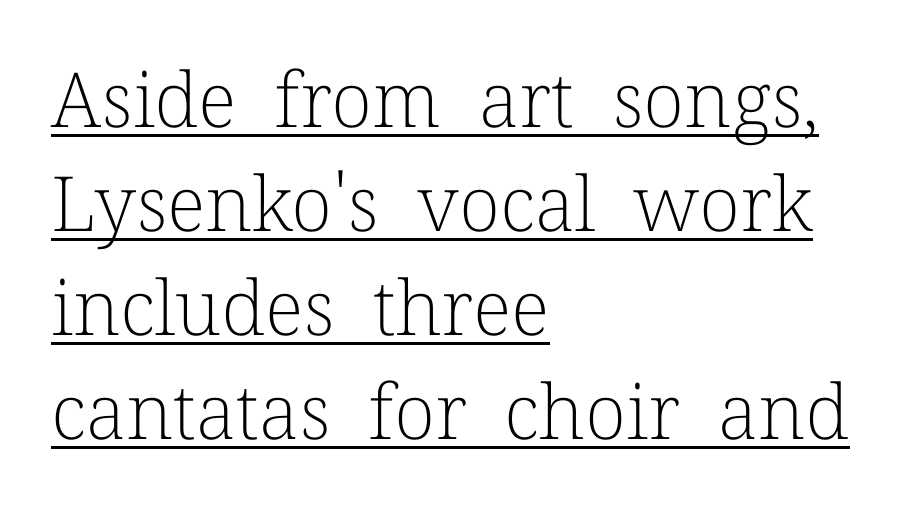
{"serif": "yes", "italic": "no", "bold": "no", "weight": "light", "width": "normal", "stroke_contrast": "low", "x_height": "medium", "monospaced": "no", "underline": "yes", "align": "left", "line_spacing": "normal", "line_spacing_ratio": 1.37, "letter_spacing": "normal", "letter_spacing_em": 0.0, "glyph_px": 76}
